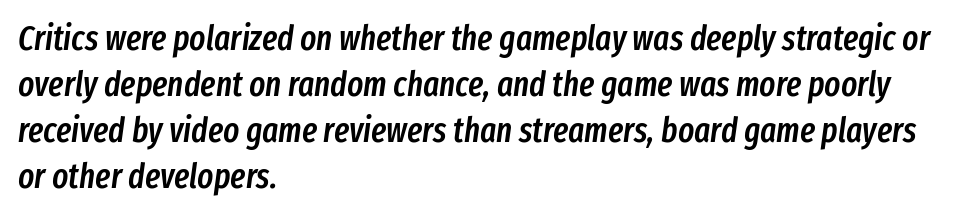
{"italic": "yes", "lean": "right", "slant_degrees": 8, "bold": "semi", "weight": "semibold", "width": "condensed", "stroke_contrast": "low", "x_height": "medium", "monospaced": "no", "underline": "no", "align": "left", "line_spacing": "normal", "line_spacing_ratio": 1.35, "letter_spacing": "normal", "letter_spacing_em": 0.0, "glyph_px": 34}
